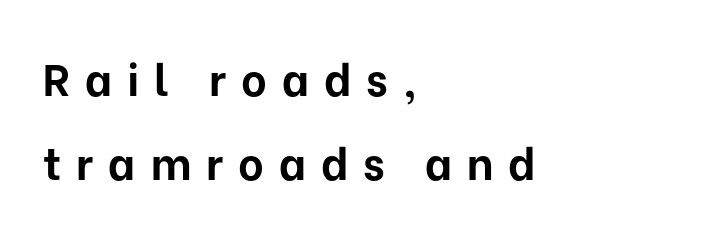
The image shows 44 px bold sans-serif type, upright; set left-aligned, loose line spacing (1.91x), unusually wide letter spacing (+0.34 em), not underlined; low stroke contrast and a medium x-height.
